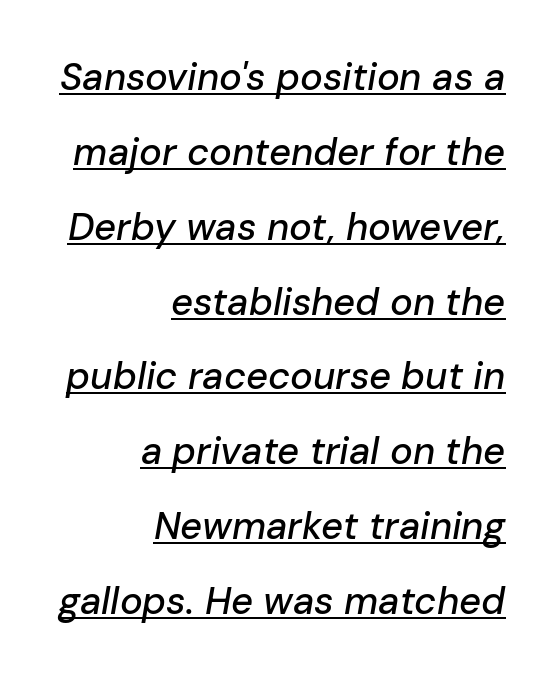
The image shows 38 px text type, italic (leaning right); set right-aligned, loose line spacing (1.97x), normal letter spacing, underlined; low stroke contrast and a medium x-height.
